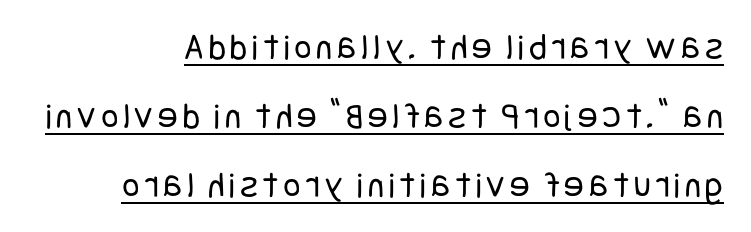
This rendering features underlined lettering. Unlike italic type, these characters show no tilt at all. The typesetter chose a ragged-left arrangement here. The typeface has the unassuming heft of standard copy or less. Does the type have serifs? No, each stem ends abruptly.
